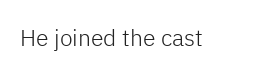
The image shows 23 px text type, upright; set normal letter spacing, not underlined.
